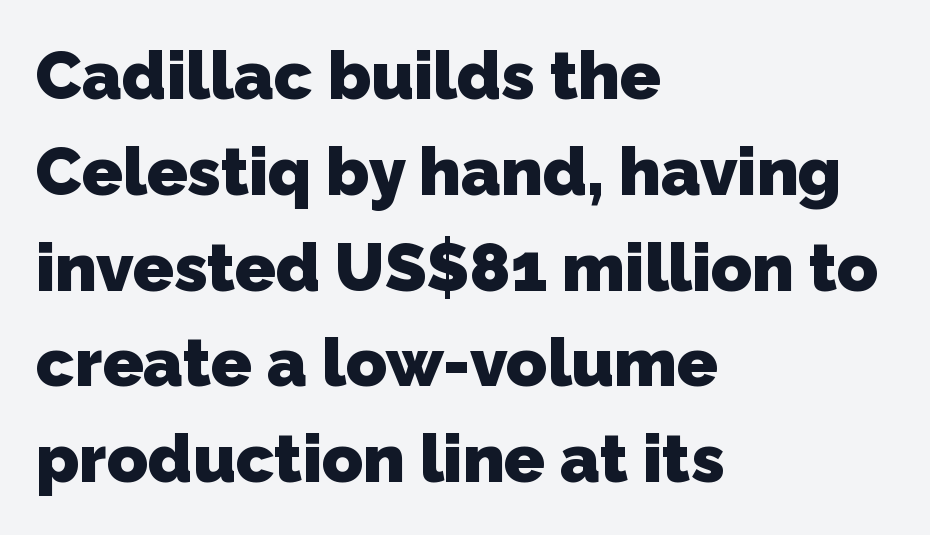
{"serif": "no", "bold": "yes", "weight": "heavy", "width": "normal", "stroke_contrast": "low", "x_height": "medium", "monospaced": "no", "underline": "no", "align": "left", "line_spacing": "normal", "line_spacing_ratio": 1.43, "letter_spacing": "normal", "letter_spacing_em": 0.0, "glyph_px": 67}
